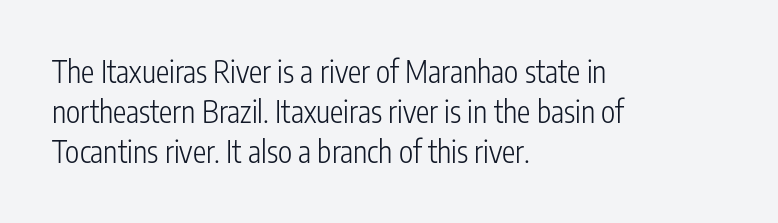
Q: Is the text bold? A: No.
Q: Is the text italic (slanted)? A: No, it is upright.
Q: Is the typeface a serif or a sans-serif typeface? A: Sans-serif.
Q: Is the text underlined? A: No.
Q: How is the paragraph aligned? A: Left-aligned.
Q: Is the spacing between letters normal or unusually wide? A: Normal.
Q: Is the spacing between lines tight, normal or loose? A: Normal.
Q: Width (condensed, normal, or wide)? A: Condensed.
Q: Stroke contrast? A: Low.
Q: x-height? A: Medium.
Q: Monospaced? A: No.
